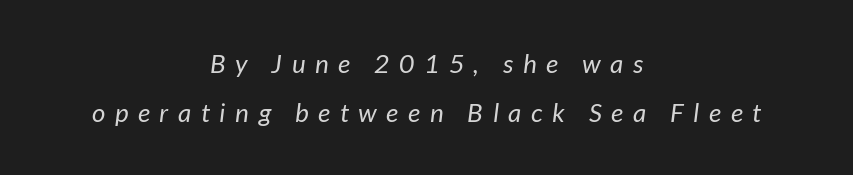
Q: Is the text bold? A: No.
Q: Is the text italic (slanted)? A: Yes, it leans right by about 7 degrees.
Q: Is the text underlined? A: No.
Q: How is the paragraph aligned? A: Centered.
Q: Is the spacing between letters normal or unusually wide? A: Unusually wide.
